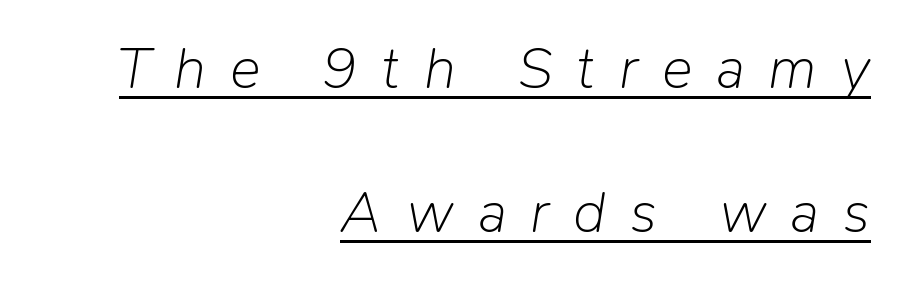
The image shows 58 px light type, italic (leaning right); set right-aligned, loose line spacing (2.49x), unusually wide letter spacing (+0.41 em), underlined; low stroke contrast and a medium x-height.
